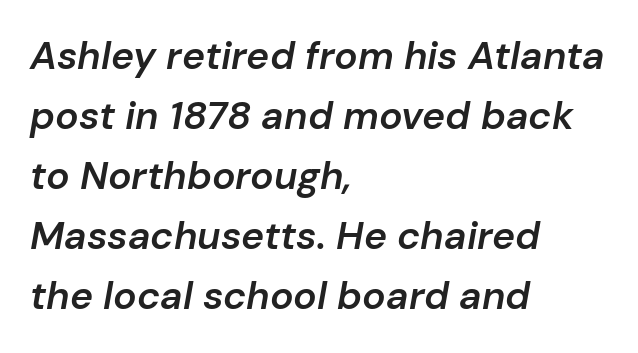
{"italic": "yes", "lean": "right", "slant_degrees": 10, "bold": "semi", "weight": "semibold", "width": "normal", "stroke_contrast": "low", "x_height": "medium", "monospaced": "no", "underline": "no", "align": "left", "line_spacing": "normal", "line_spacing_ratio": 1.54, "letter_spacing": "normal", "letter_spacing_em": 0.0, "glyph_px": 39}
